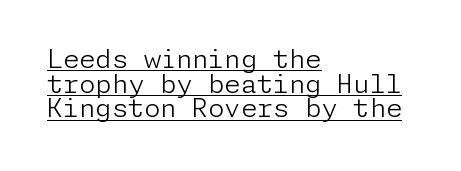
Cramped leading. Between one letter and the next there's only the usual sliver of space. A typographer would call this underscored text. Style check: upright. Stroke thickness stays within the range of a standard reading face or lighter.
